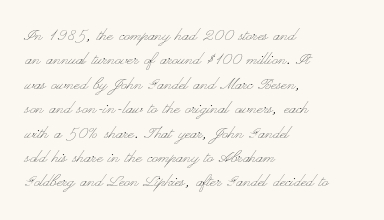
These lines keep a tight, regular rhythm from letter to letter. In CSS terms this would be text-align: left. Weight: in the light-to-regular range. Decoration check: the copy has no underline.
